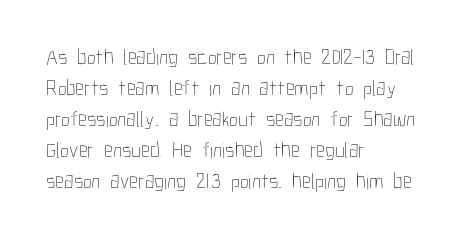
Q: Is the text bold? A: No.
Q: Is the text italic (slanted)? A: No, it is upright.
Q: Is the text underlined? A: No.
Q: How is the paragraph aligned? A: Left-aligned.
Q: Is the spacing between letters normal or unusually wide? A: Normal.
Q: Is the spacing between lines tight, normal or loose? A: Normal.
